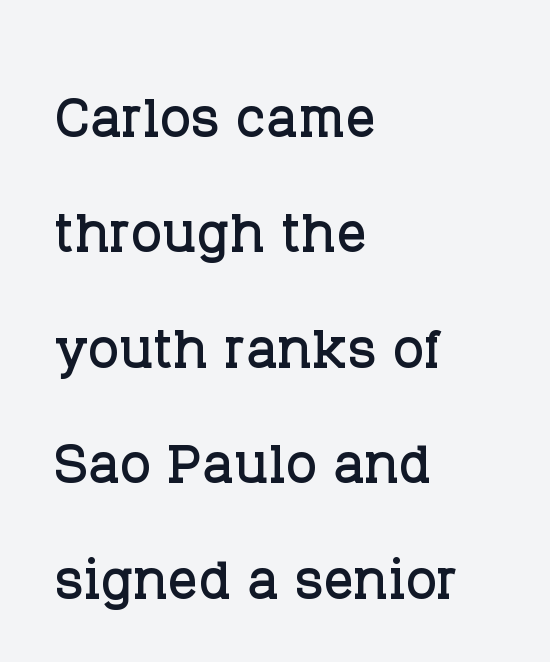
The image shows 74 px serif type, upright; set left-aligned, normal line spacing (1.56x), normal letter spacing, not underlined; low stroke contrast and a large x-height.
